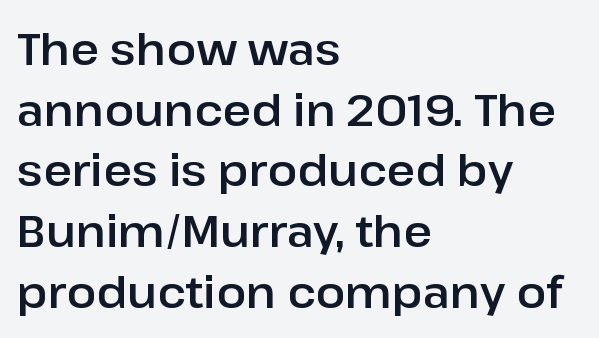
Leading matches the norm, producing a regular column. Every character sits straight up, as roman type does. The characters display no serif detailing; their extremities are plain. Underlining? Definitely not there.
